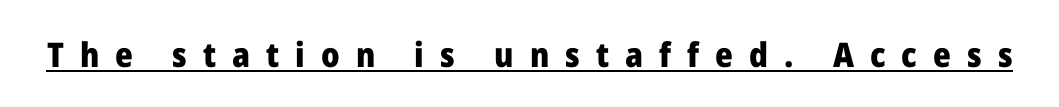
{"serif": "no", "italic": "no", "bold": "yes", "weight": "heavy", "width": "normal", "stroke_contrast": "low", "x_height": "medium", "monospaced": "no", "underline": "yes", "letter_spacing": "wide", "letter_spacing_em": 0.47, "glyph_px": 34}
